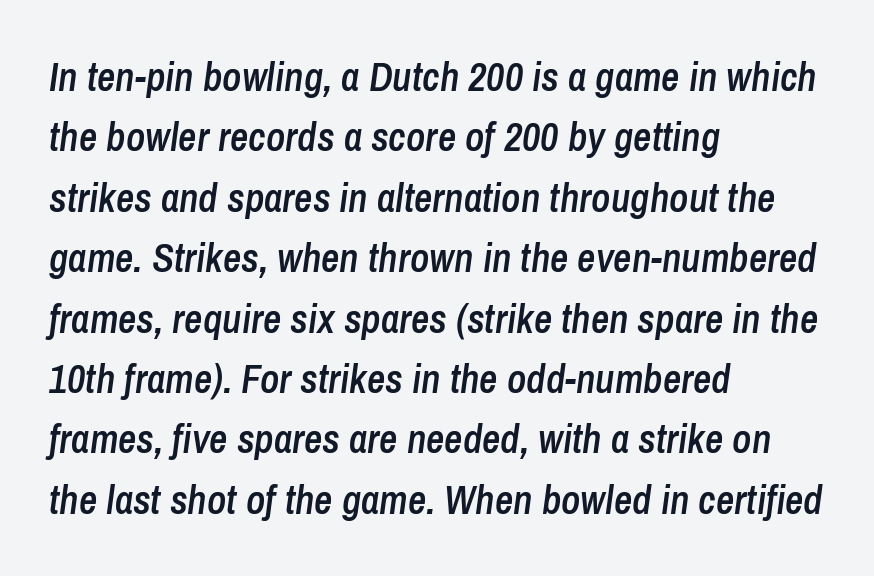
The image shows 40 px semibold, condensed type, italic (leaning right); set left-aligned, normal line spacing (1.51x), normal letter spacing, not underlined; low stroke contrast and a medium x-height.
